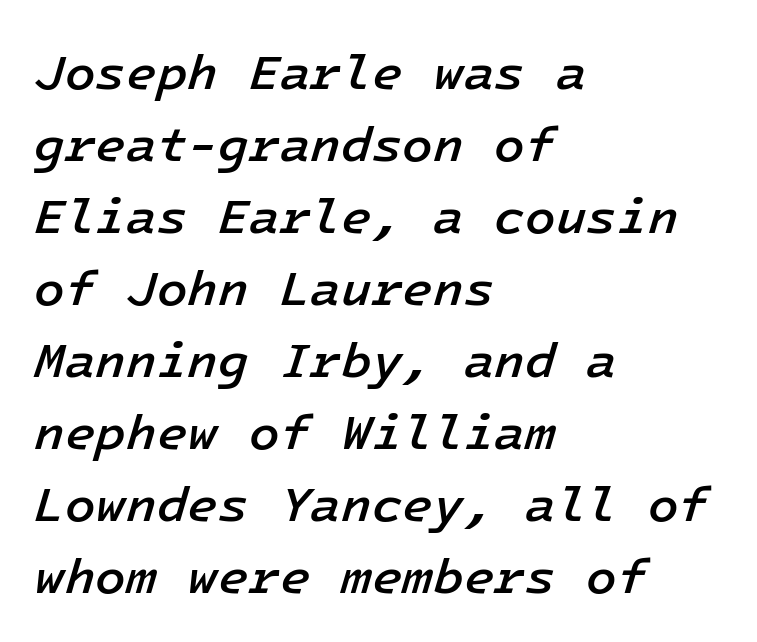
The image shows 50 px semibold type, italic (leaning right); set left-aligned, normal line spacing (1.44x), normal letter spacing, not underlined; low stroke contrast and a medium x-height.
